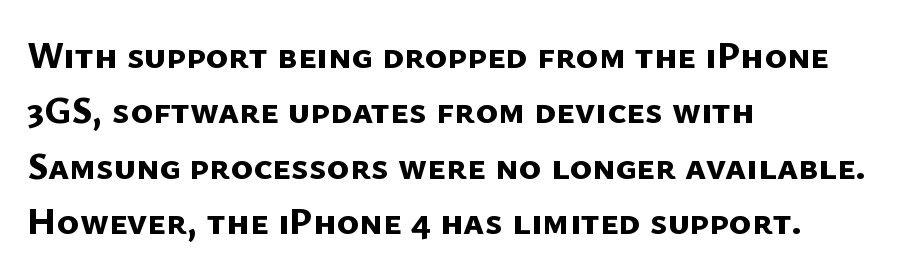
The image shows 38 px bold sans-serif type; set left-aligned, normal line spacing (1.46x), normal letter spacing, not underlined; low stroke contrast and a medium x-height.
